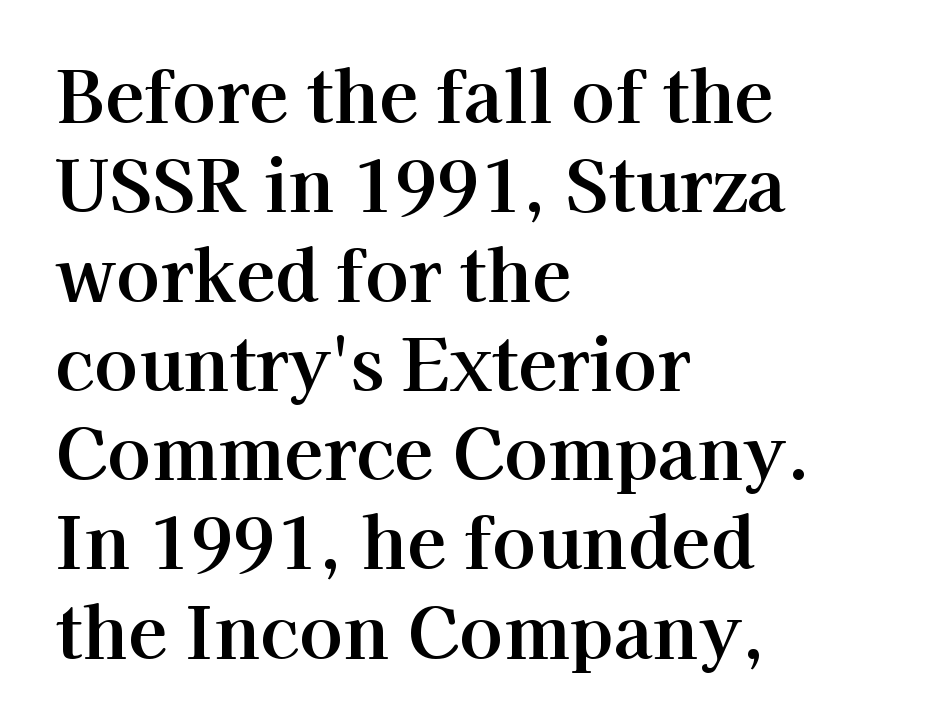
The image shows 72 px serif type, upright; set left-aligned, line spacing 1.24x, normal letter spacing, not underlined; high stroke contrast and a medium x-height.
